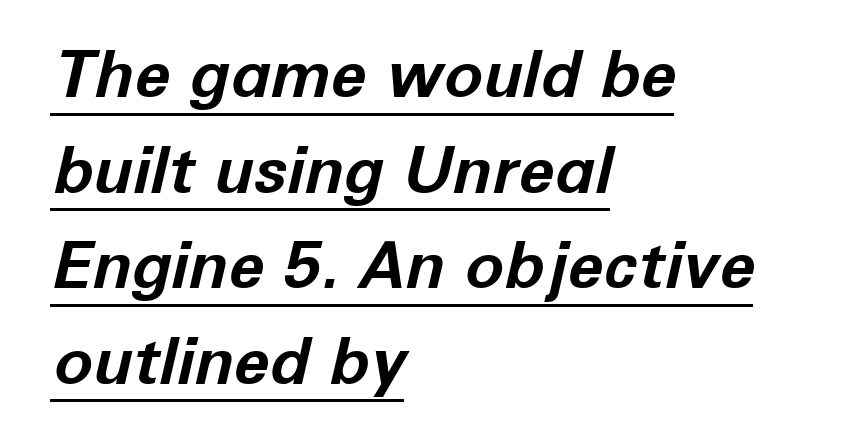
Q: Is the text bold? A: Yes.
Q: Is the text italic (slanted)? A: Yes, it leans right by about 12 degrees.
Q: Is the text underlined? A: Yes.
Q: How is the paragraph aligned? A: Left-aligned.
Q: Is the spacing between letters normal or unusually wide? A: Normal.
Q: Is the spacing between lines tight, normal or loose? A: Normal.
Q: Width (condensed, normal, or wide)? A: Normal.
Q: Stroke contrast? A: Low.
Q: x-height? A: Medium.
Q: Monospaced? A: No.
